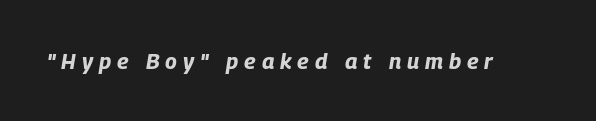
Q: Is the text bold? A: Yes.
Q: Is the text italic (slanted)? A: Yes, it leans right by about 9 degrees.
Q: Is the text underlined? A: No.
Q: Is the spacing between letters normal or unusually wide? A: Unusually wide.
